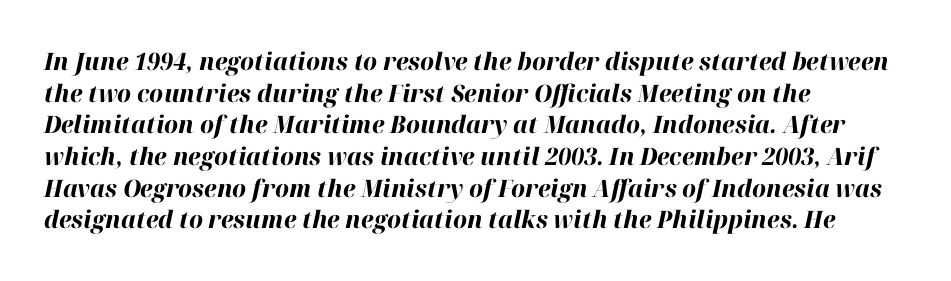
Q: Is the text bold? A: Yes.
Q: Is the text italic (slanted)? A: Yes, it leans right by about 12 degrees.
Q: Is the text underlined? A: No.
Q: How is the paragraph aligned? A: Left-aligned.
Q: Is the spacing between letters normal or unusually wide? A: Normal.
Q: Is the spacing between lines tight, normal or loose? A: Normal.
